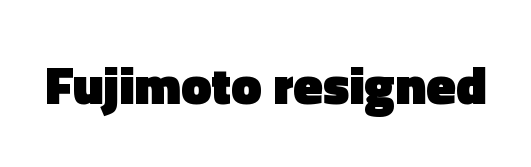
The image shows 54 px heavy sans-serif type, upright; set normal letter spacing, not underlined; a medium x-height.
